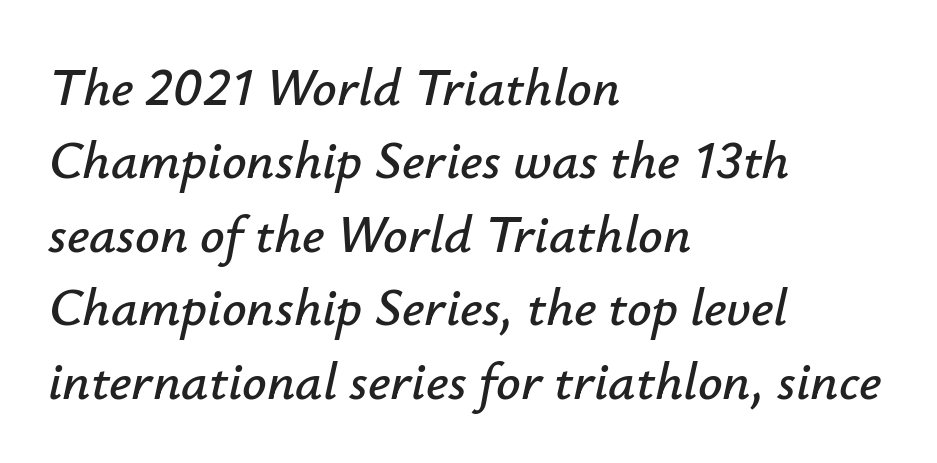
The image shows 54 px text type, italic (leaning right); set left-aligned, normal line spacing (1.36x), normal letter spacing, not underlined; low stroke contrast and a small x-height.
